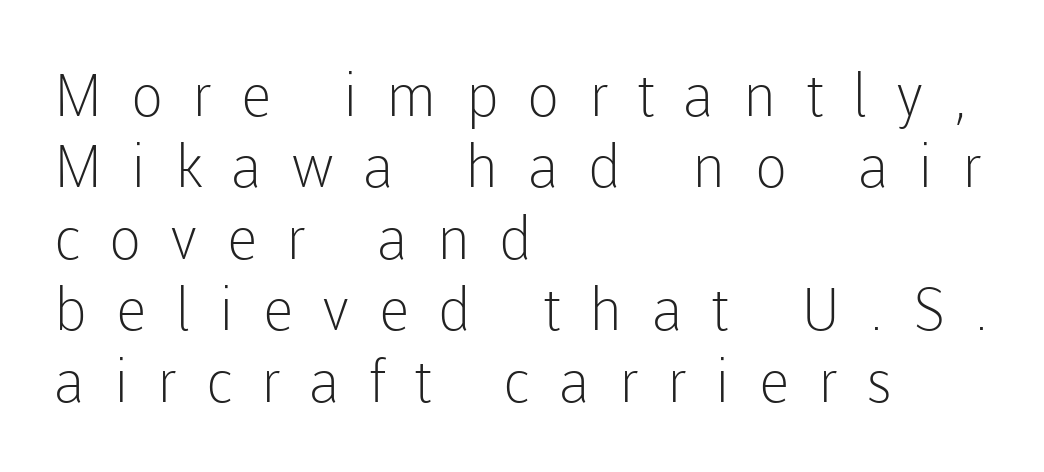
{"serif": "no", "italic": "no", "bold": "no", "weight": "light", "width": "normal", "stroke_contrast": "low", "x_height": "medium", "monospaced": "no", "underline": "no", "align": "left", "line_spacing_ratio": 1.21, "letter_spacing": "wide", "letter_spacing_em": 0.49, "glyph_px": 59}
